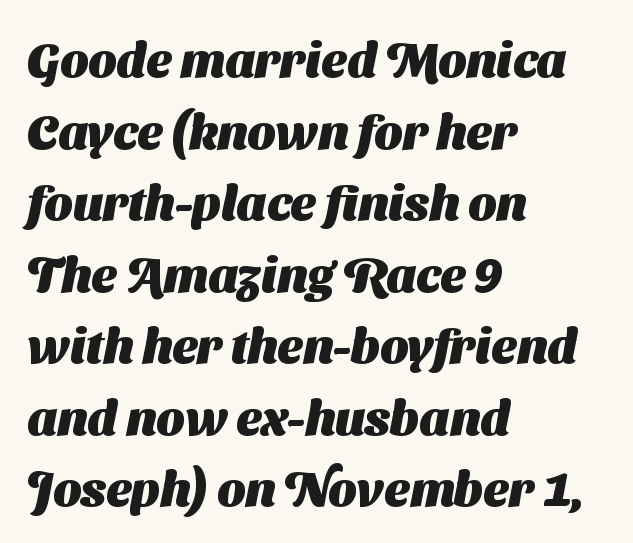
The image shows 49 px heavy sans-serif type; set left-aligned, normal line spacing (1.46x), normal letter spacing, not underlined; medium stroke contrast and a medium x-height.
